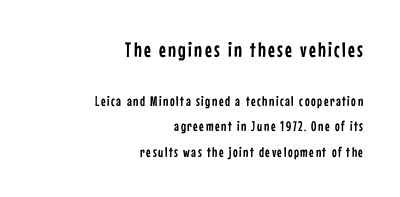
Which of the two is more prominent by size? The first, at the top. Line endings align vertically; line beginnings do not. Glance below the letters and you will spot only blank space. The letters stand straight up with perfectly vertical stems.
